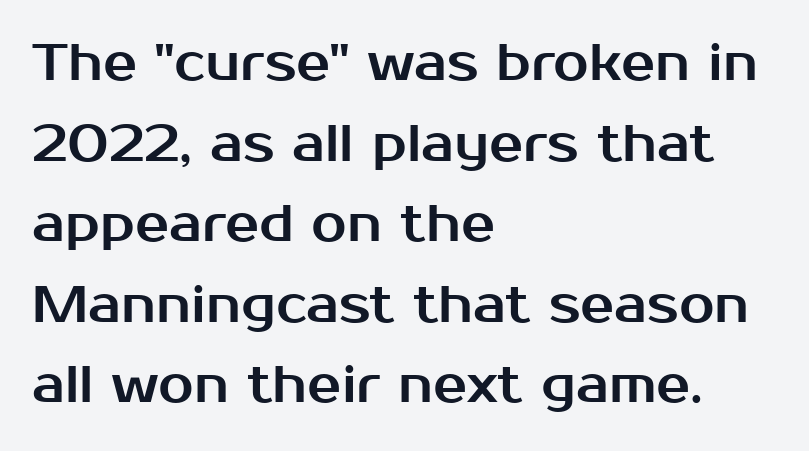
The image shows 51 px sans-serif type, upright; set left-aligned, normal line spacing (1.58x), normal letter spacing, not underlined; medium stroke contrast and a medium x-height.
